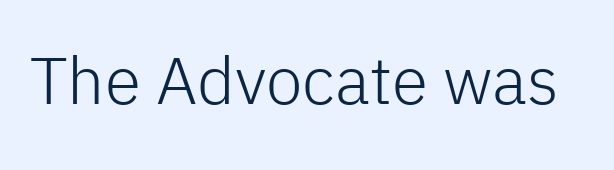
{"serif": "no", "italic": "no", "bold": "no", "weight": "light", "width": "normal", "stroke_contrast": "low", "x_height": "medium", "monospaced": "no", "underline": "no", "letter_spacing": "normal", "letter_spacing_em": 0.0, "glyph_px": 66}
